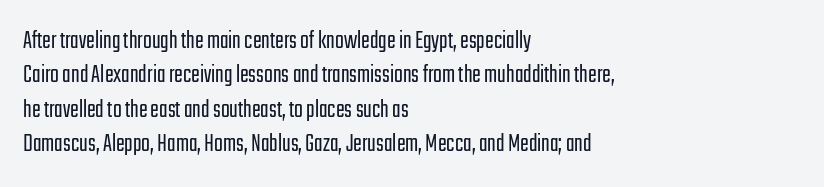
{"italic": "no", "bold": "no", "underline": "no", "align": "left", "line_spacing": "normal", "line_spacing_ratio": 1.32, "letter_spacing": "normal", "letter_spacing_em": 0.0, "glyph_px": 26}
